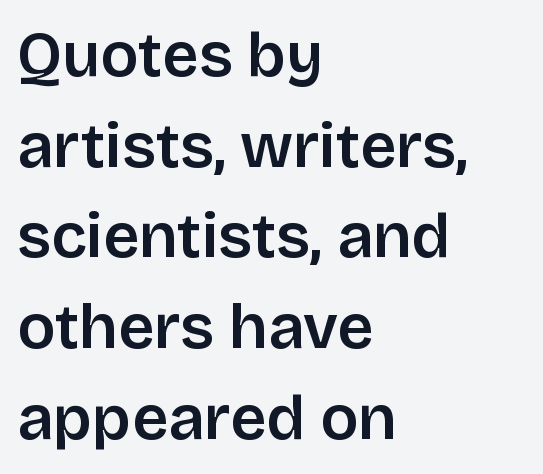
Q: Is the text italic (slanted)? A: No, it is upright.
Q: Is the typeface a serif or a sans-serif typeface? A: Sans-serif.
Q: Is the text underlined? A: No.
Q: How is the paragraph aligned? A: Left-aligned.
Q: Is the spacing between letters normal or unusually wide? A: Normal.
Q: Is the spacing between lines tight, normal or loose? A: Normal.
Q: Width (condensed, normal, or wide)? A: Normal.
Q: Stroke contrast? A: Low.
Q: x-height? A: Large.
Q: Monospaced? A: No.
